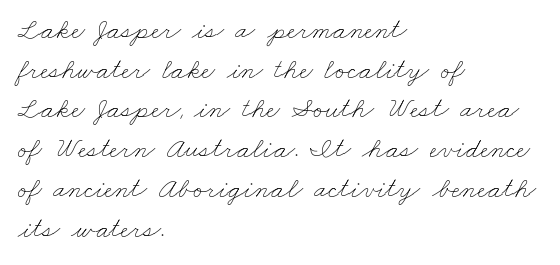
The image shows 29 px thin, wide type; set left-aligned, normal line spacing (1.37x), normal letter spacing, not underlined; low stroke contrast and a small x-height.
